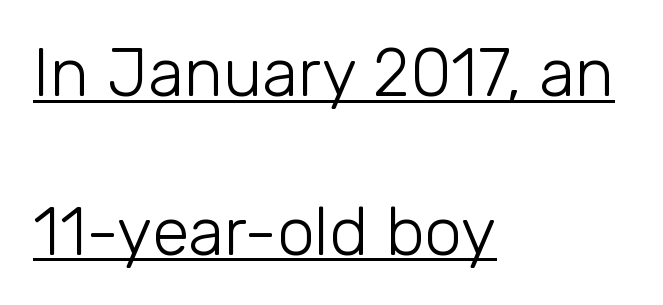
The image shows 67 px light sans-serif type, upright; set left-aligned, loose line spacing (2.37x), normal letter spacing, underlined; low stroke contrast and a medium x-height.
